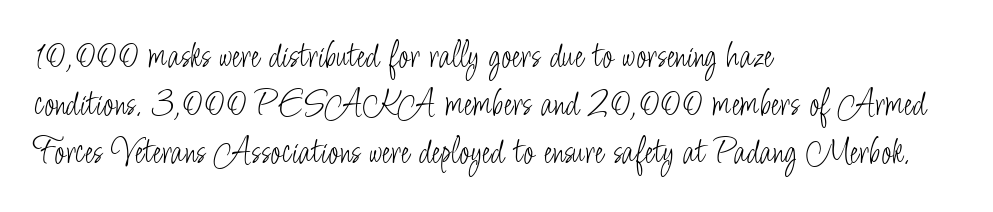
{"serif": "no", "bold": "no", "weight": "light", "width": "condensed", "stroke_contrast": "low", "x_height": "small", "monospaced": "no", "underline": "no", "align": "left", "line_spacing_ratio": 1.23, "letter_spacing": "normal", "letter_spacing_em": 0.0, "glyph_px": 39}
